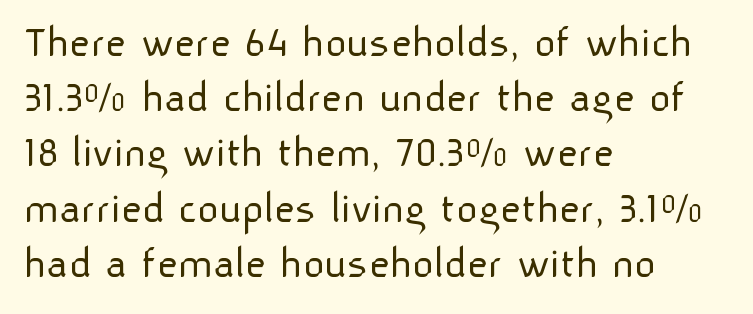
Q: Is the text bold? A: No.
Q: Is the text italic (slanted)? A: No, it is upright.
Q: Is the typeface a serif or a sans-serif typeface? A: Sans-serif.
Q: Is the text underlined? A: No.
Q: How is the paragraph aligned? A: Left-aligned.
Q: Is the spacing between letters normal or unusually wide? A: Normal.
Q: Width (condensed, normal, or wide)? A: Normal.
Q: Stroke contrast? A: Low.
Q: x-height? A: Medium.
Q: Monospaced? A: No.
